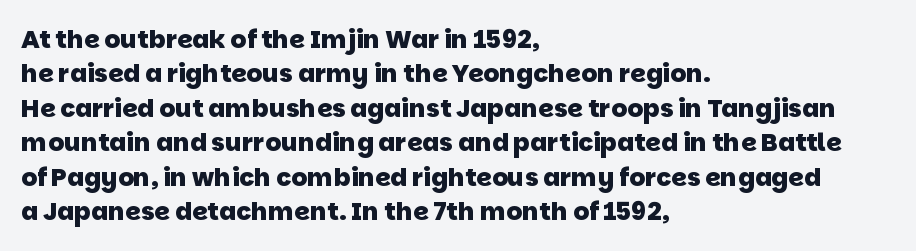
Typeset ragged right — the left edge is the straight one. I'd describe the lettering as bold — thick and assertive. The space between consecutive lines is moderate. A clean baseline with only descenders dipping below it. A typesetter would call this zero additional tracking.
